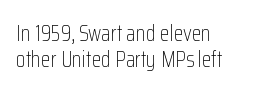
The lettering holds an erect, upright posture throughout. A light-to-regular cut is what we see here. Line starts are locked; line ends wander. The tracking reads as untouched default to a designer's eye.
